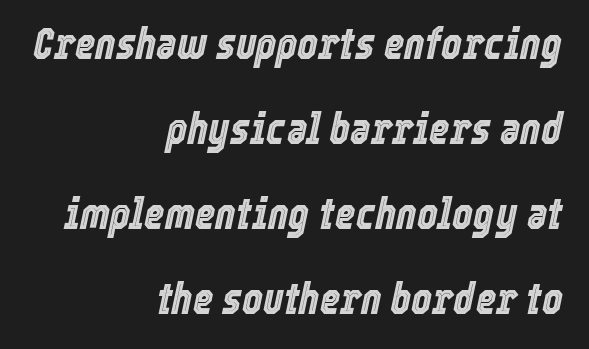
The image shows 44 px condensed type, italic (leaning right); set right-aligned, loose line spacing (1.93x), normal letter spacing, not underlined; a medium x-height.
